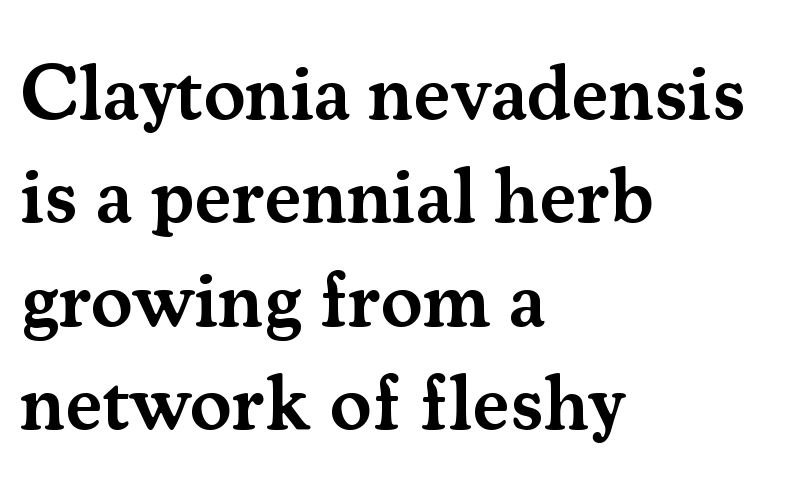
The image shows 79 px semibold serif type, upright; set left-aligned, normal line spacing (1.31x), normal letter spacing, not underlined; medium stroke contrast and a small x-height.
